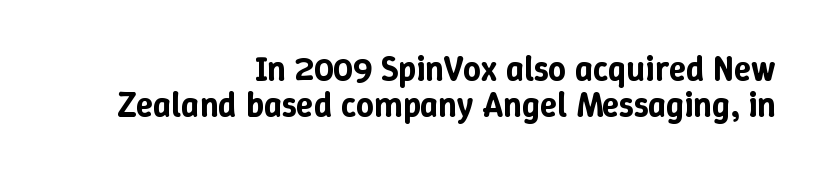
Q: Is the text italic (slanted)? A: No, it is upright.
Q: Is the text underlined? A: No.
Q: How is the paragraph aligned? A: Right-aligned.
Q: Is the spacing between letters normal or unusually wide? A: Normal.
Q: Is the spacing between lines tight, normal or loose? A: Tight.
Q: Width (condensed, normal, or wide)? A: Normal.
Q: Stroke contrast? A: Low.
Q: x-height? A: Medium.
Q: Monospaced? A: No.
